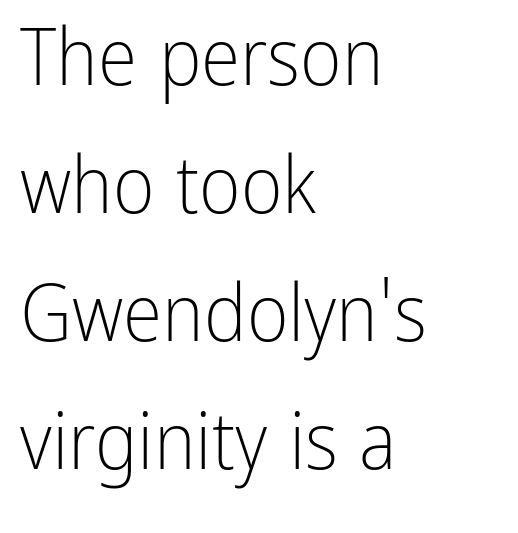
{"serif": "no", "italic": "no", "bold": "no", "weight": "light", "width": "condensed", "stroke_contrast": "low", "x_height": "medium", "monospaced": "no", "underline": "no", "align": "left", "line_spacing": "normal", "line_spacing_ratio": 1.6, "letter_spacing": "normal", "letter_spacing_em": 0.0, "glyph_px": 80}
